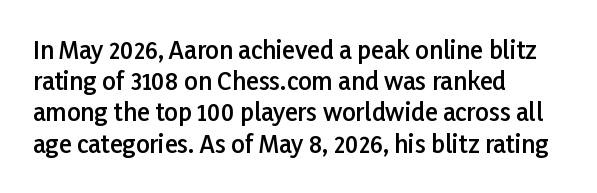
Q: Is the text bold? A: Semi-bold.
Q: Is the text italic (slanted)? A: No, it is upright.
Q: Is the text underlined? A: No.
Q: How is the paragraph aligned? A: Left-aligned.
Q: Is the spacing between letters normal or unusually wide? A: Normal.
Q: Is the spacing between lines tight, normal or loose? A: Normal.
